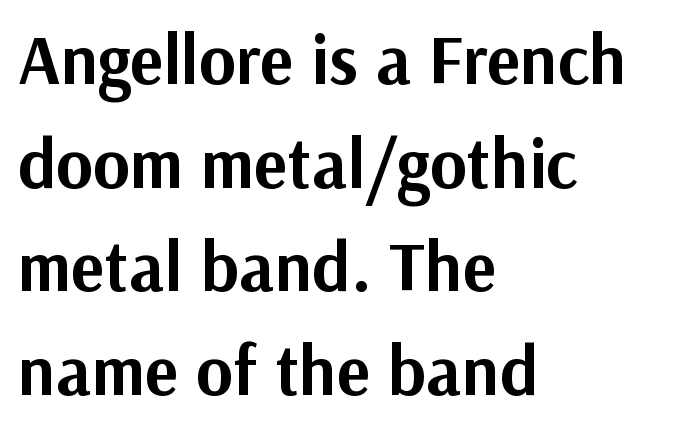
The image shows 70 px bold sans-serif type, upright; set left-aligned, normal line spacing (1.48x), normal letter spacing, not underlined; medium stroke contrast and a medium x-height.
